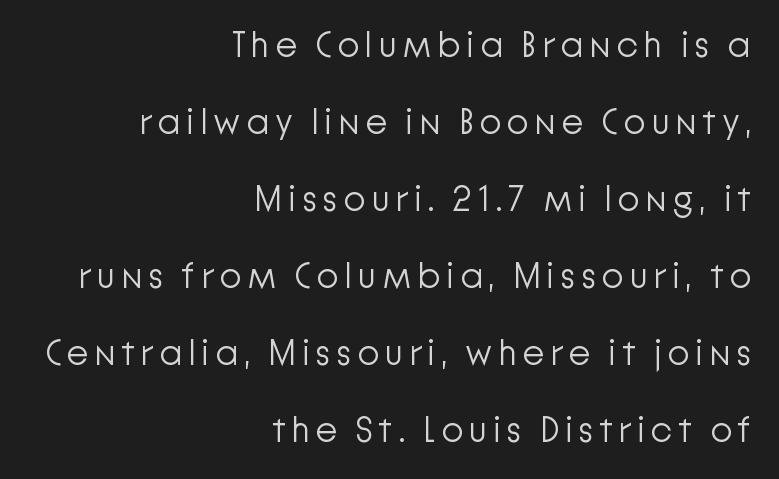
The image shows 36 px light sans-serif type, upright; set right-aligned, loose line spacing (2.14x), not underlined; low stroke contrast and a medium x-height.
